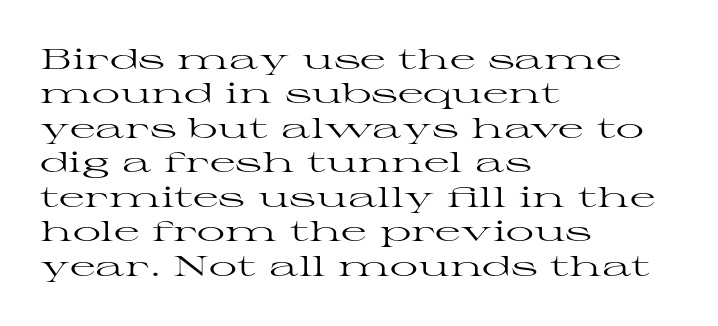
The image shows 28 px regular-weight, wide serif type, upright; set left-aligned, line spacing 1.23x, normal letter spacing, not underlined; high stroke contrast and a medium x-height.
